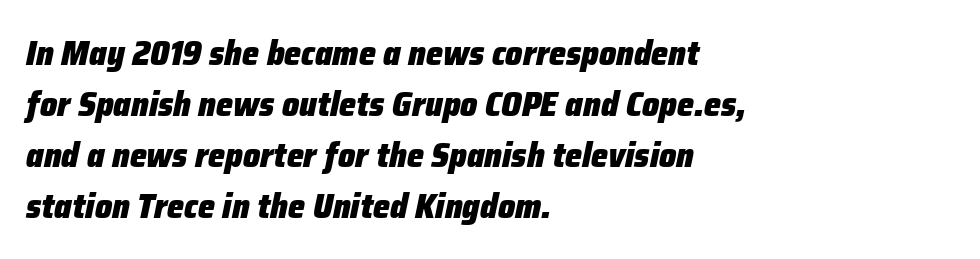
The image shows 34 px heavy type, italic (leaning right); set left-aligned, normal line spacing (1.5x), normal letter spacing, not underlined; low stroke contrast and a medium x-height.
